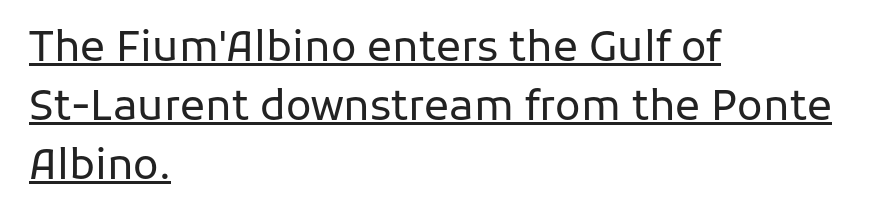
{"serif": "no", "italic": "no", "bold": "no", "weight": "regular", "width": "normal", "stroke_contrast": "low", "x_height": "medium", "monospaced": "no", "underline": "yes", "align": "left", "line_spacing": "normal", "line_spacing_ratio": 1.4, "letter_spacing": "normal", "letter_spacing_em": 0.0, "glyph_px": 42}
